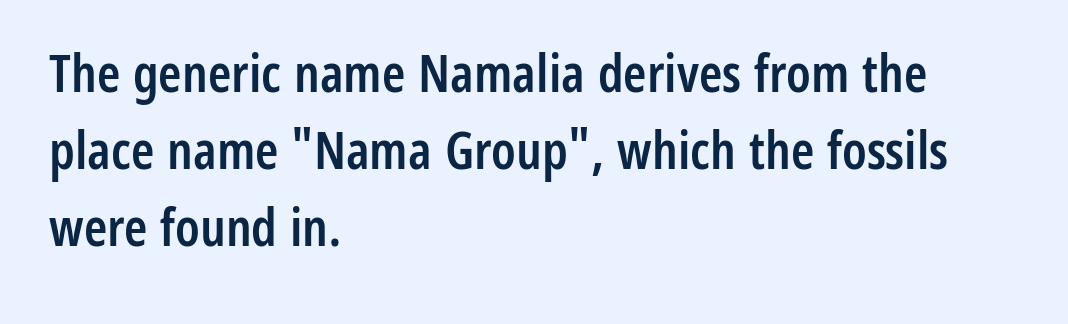
{"serif": "no", "italic": "no", "bold": "semi", "weight": "semibold", "width": "condensed", "stroke_contrast": "low", "x_height": "medium", "monospaced": "no", "underline": "no", "align": "left", "line_spacing": "normal", "line_spacing_ratio": 1.45, "letter_spacing": "normal", "letter_spacing_em": 0.0, "glyph_px": 53}
